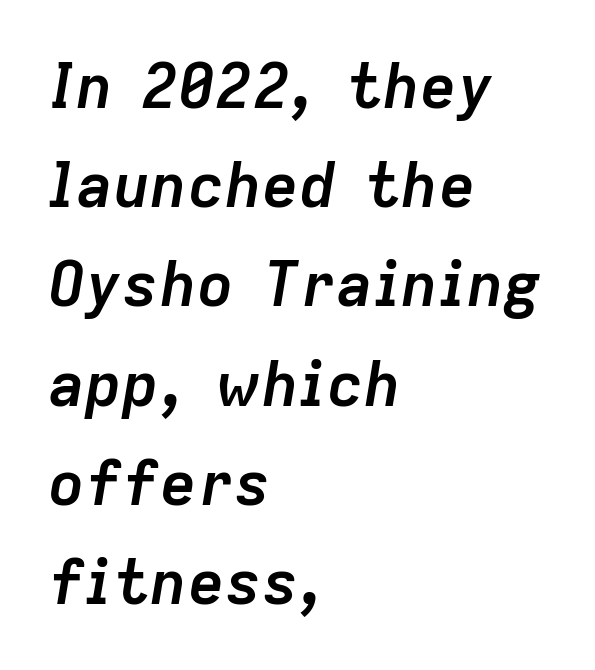
The image shows 62 px semibold type, italic (leaning right); set left-aligned, normal line spacing (1.6x), normal letter spacing, not underlined; low stroke contrast and a medium x-height.
